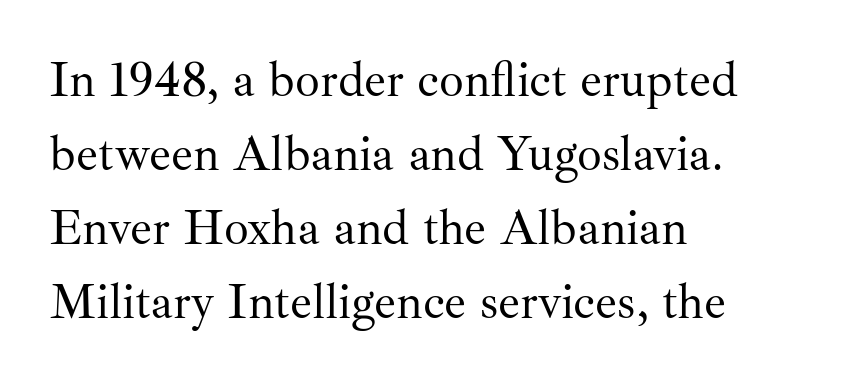
This is roman type, the default non-slanted kind. Looks like regular typesetting: each glyph gets only the width it needs. In terms of leading, this rendering sits right in the middle. Type without underlining. Is this a sans? No — the strokes have serifs.
